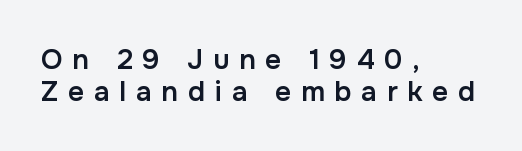
{"serif": "no", "italic": "no", "bold": "semi", "weight": "semibold", "width": "normal", "stroke_contrast": "low", "x_height": "medium", "monospaced": "no", "underline": "no", "align": "left", "line_spacing": "tight", "line_spacing_ratio": 1.13, "letter_spacing": "wide", "letter_spacing_em": 0.35, "glyph_px": 28}
